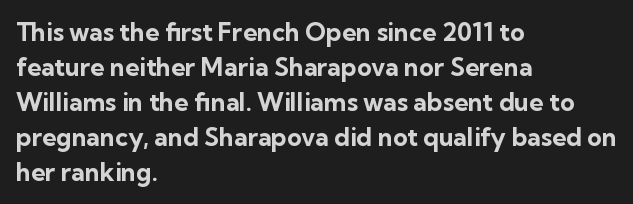
The image shows 25 px bold type, upright; set left-aligned, normal line spacing (1.4x), normal letter spacing, not underlined.
